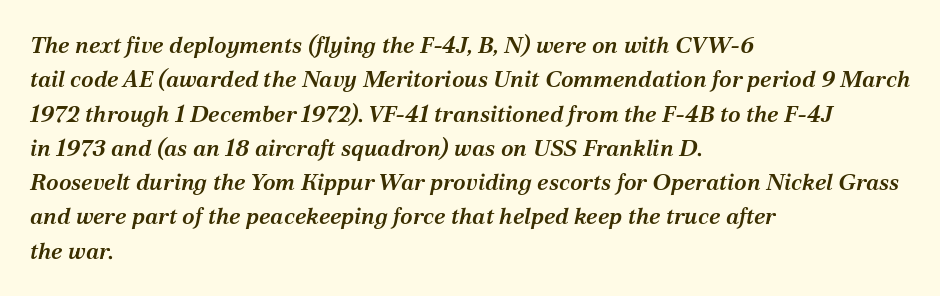
The image shows 23 px text type, italic (leaning right); set left-aligned, normal line spacing (1.49x), normal letter spacing, not underlined.
